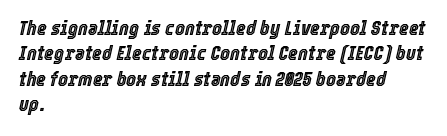
{"italic": "yes", "lean": "right", "slant_degrees": 12, "underline": "no", "align": "left", "line_spacing_ratio": 1.21, "letter_spacing": "normal", "letter_spacing_em": 0.0, "glyph_px": 21}
